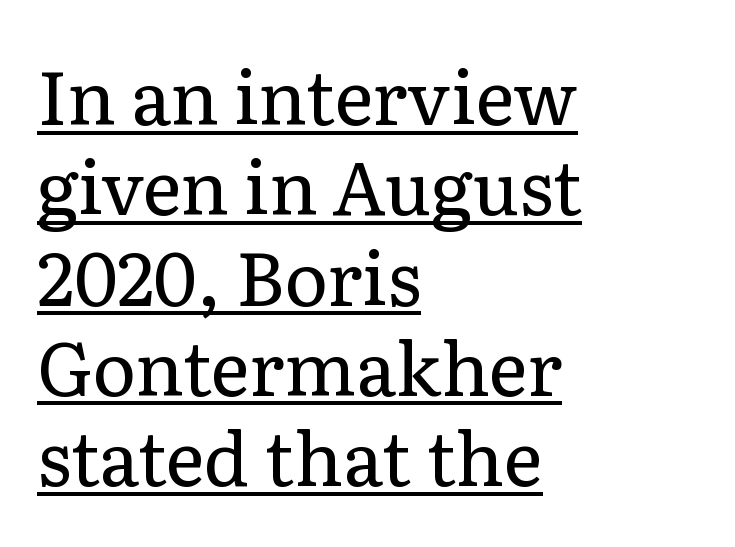
Q: Is the text bold? A: No.
Q: Is the text italic (slanted)? A: No, it is upright.
Q: Is the typeface a serif or a sans-serif typeface? A: Serif.
Q: Is the text underlined? A: Yes.
Q: How is the paragraph aligned? A: Left-aligned.
Q: Is the spacing between letters normal or unusually wide? A: Normal.
Q: Width (condensed, normal, or wide)? A: Normal.
Q: Stroke contrast? A: Low.
Q: x-height? A: Medium.
Q: Monospaced? A: No.
